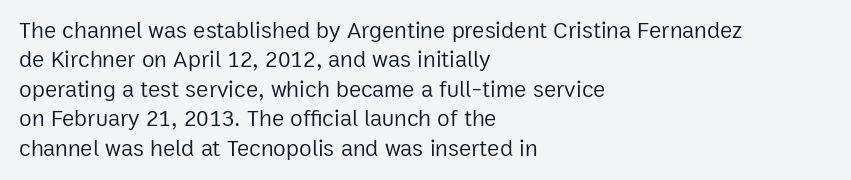
It's the straight-up-and-down kind of type. The face used here is rendered with its standard letterfit. The setting favours the left margin, as ordinary paragraphs usually do. This is not heavy type; no bold has been used. Interline gaps are of average width in this sample.
